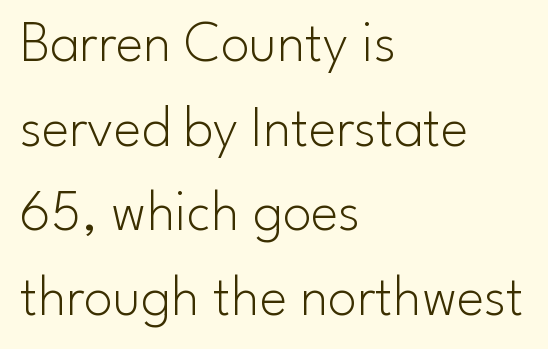
Q: Is the text bold? A: No.
Q: Is the text italic (slanted)? A: No, it is upright.
Q: Is the typeface a serif or a sans-serif typeface? A: Sans-serif.
Q: Is the text underlined? A: No.
Q: How is the paragraph aligned? A: Left-aligned.
Q: Is the spacing between letters normal or unusually wide? A: Normal.
Q: Is the spacing between lines tight, normal or loose? A: Normal.
Q: Width (condensed, normal, or wide)? A: Normal.
Q: Stroke contrast? A: Low.
Q: x-height? A: Small.
Q: Monospaced? A: No.
